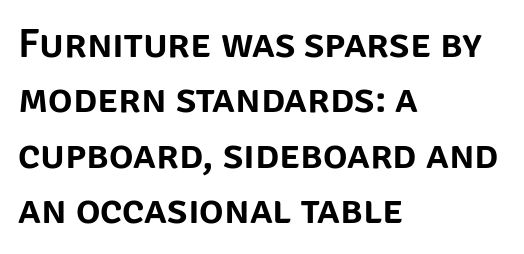
Q: Is the text italic (slanted)? A: No, it is upright.
Q: Is the typeface a serif or a sans-serif typeface? A: Sans-serif.
Q: Is the text underlined? A: No.
Q: How is the paragraph aligned? A: Left-aligned.
Q: Is the spacing between letters normal or unusually wide? A: Normal.
Q: Is the spacing between lines tight, normal or loose? A: Normal.
Q: Width (condensed, normal, or wide)? A: Normal.
Q: Stroke contrast? A: Low.
Q: x-height? A: Large.
Q: Monospaced? A: No.
